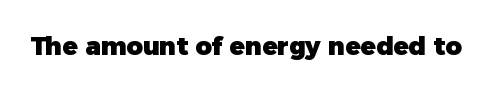
Underlining? Definitely not there. Strong, thick strokes mark this as bold type. This sample uses an upright cut, with every glyph sitting square on the baseline. A typesetter would call this zero additional tracking.
